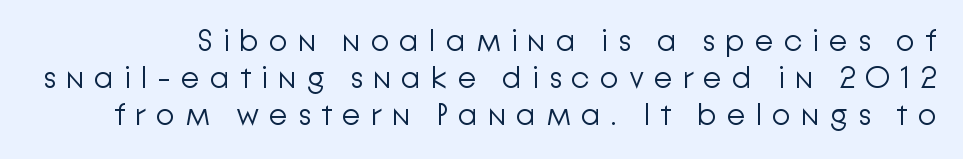
{"serif": "no", "italic": "no", "bold": "no", "weight": "light", "width": "normal", "stroke_contrast": "low", "x_height": "medium", "monospaced": "no", "underline": "no", "line_spacing_ratio": 1.2, "letter_spacing": "wide", "letter_spacing_em": 0.31, "glyph_px": 31}
